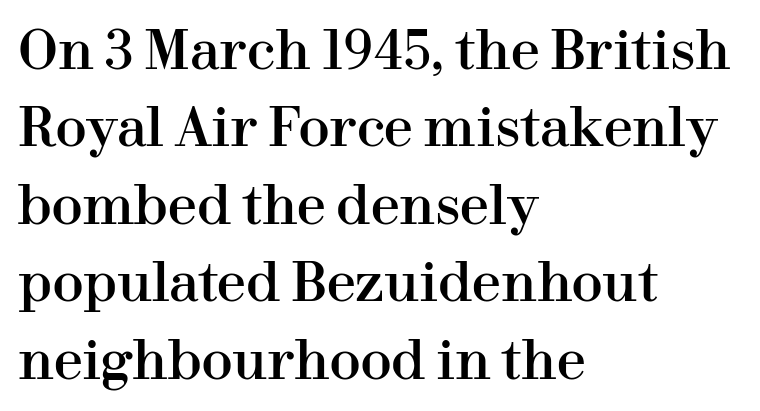
Q: Is the text italic (slanted)? A: No, it is upright.
Q: Is the typeface a serif or a sans-serif typeface? A: Serif.
Q: Is the text underlined? A: No.
Q: How is the paragraph aligned? A: Left-aligned.
Q: Is the spacing between letters normal or unusually wide? A: Normal.
Q: Is the spacing between lines tight, normal or loose? A: Normal.
Q: Width (condensed, normal, or wide)? A: Normal.
Q: Stroke contrast? A: High.
Q: x-height? A: Medium.
Q: Monospaced? A: No.
